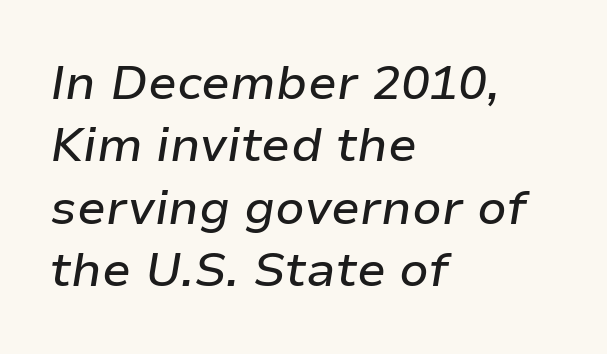
{"italic": "yes", "lean": "right", "slant_degrees": 9, "width": "normal", "stroke_contrast": "low", "x_height": "medium", "monospaced": "no", "underline": "no", "align": "left", "line_spacing": "normal", "line_spacing_ratio": 1.3, "letter_spacing": "normal", "letter_spacing_em": 0.0, "glyph_px": 48}
